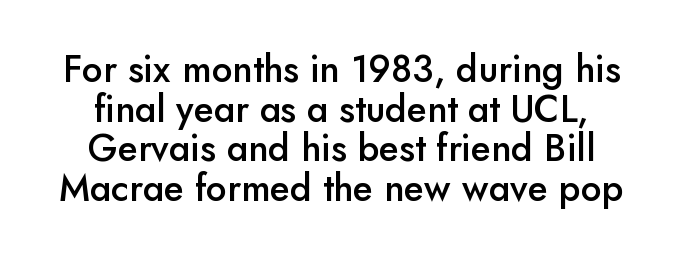
The passage shown is typeset with a sans-serif family. The letters sit at their default tracking, neither squeezed nor spread. Neither beginnings nor endings align; midpoints do. Check the space under the baseline: it is left empty.
